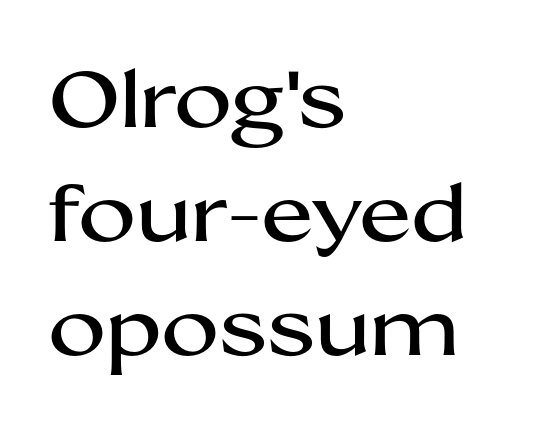
Q: Is the text italic (slanted)? A: No, it is upright.
Q: Is the text underlined? A: No.
Q: How is the paragraph aligned? A: Left-aligned.
Q: Is the spacing between letters normal or unusually wide? A: Normal.
Q: Is the spacing between lines tight, normal or loose? A: Normal.
Q: Width (condensed, normal, or wide)? A: Wide.
Q: Stroke contrast? A: Medium.
Q: x-height? A: Medium.
Q: Monospaced? A: No.
